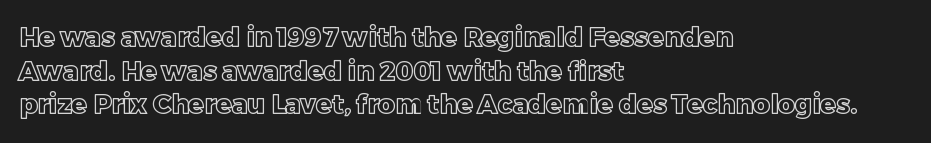
The zone under the glyphs is completely vacant. Line starts are locked; line ends wander. Look at the tracking — it's just the regular setting, nothing added. Horizontal bands of white between lines are of average thickness.
